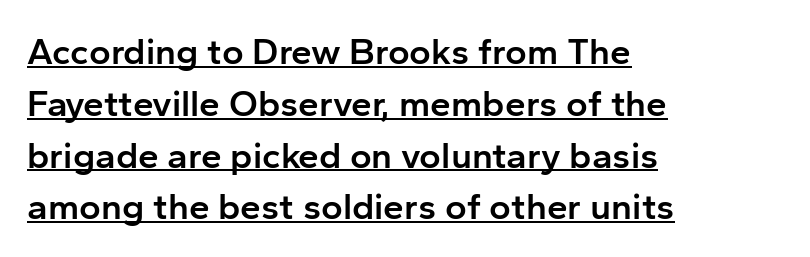
The image shows 37 px semibold sans-serif type, upright; set left-aligned, normal line spacing (1.4x), normal letter spacing, underlined; low stroke contrast and a medium x-height.
